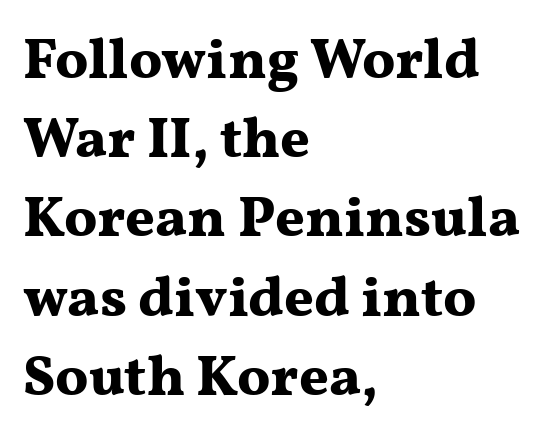
Underlining? Definitely not there. Style check: upright. Where is the straight margin? On the left. The designer left line spacing at the default. I'd describe the lettering as bold — thick and assertive.
